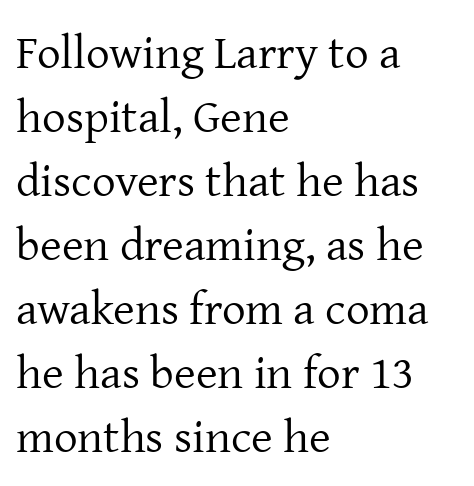
{"serif": "yes", "italic": "no", "bold": "no", "weight": "regular", "width": "normal", "stroke_contrast": "low", "x_height": "medium", "monospaced": "no", "underline": "no", "align": "left", "line_spacing": "normal", "line_spacing_ratio": 1.36, "letter_spacing": "normal", "letter_spacing_em": 0.0, "glyph_px": 47}
